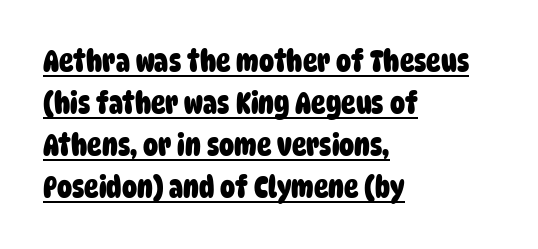
The image shows 30 px heavy, condensed sans-serif type; set left-aligned, normal line spacing (1.4x), normal letter spacing, underlined; low stroke contrast and a large x-height.
